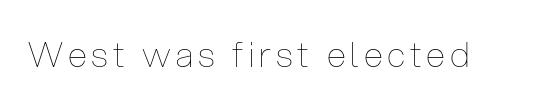
Is this a fixed-width face? No — the glyphs have proportional, varying widths. The letters stand upright; this is a roman face. The string is rendered with underlining switched off. Stroke thickness stays within the range of a standard reading face or lighter.
